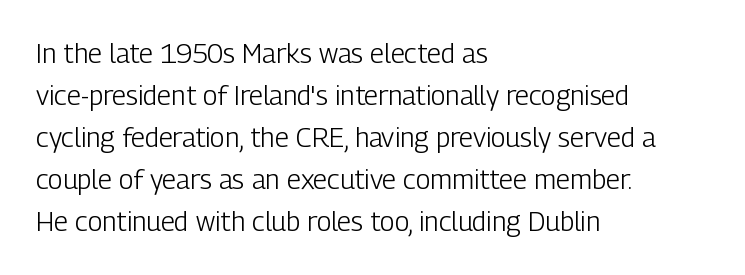
Each new line begins a customary step beneath the previous one. The passage shown is not underscored anywhere. Weight: not bold — regular or lighter. Nope, not italic — everything's standing straight. A classic flush-left, rag-right setting is used for this passage.
